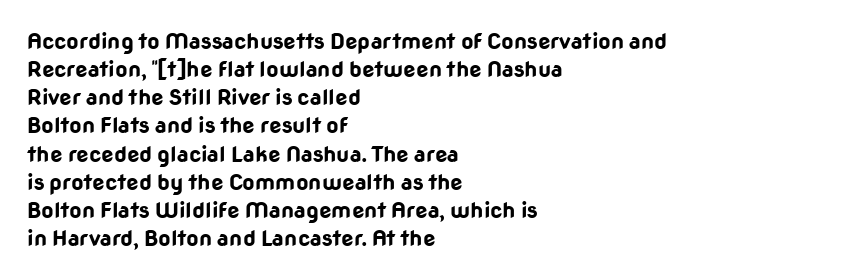
The image shows 22 px bold type, upright; set left-aligned, normal line spacing (1.28x), normal letter spacing, not underlined.
